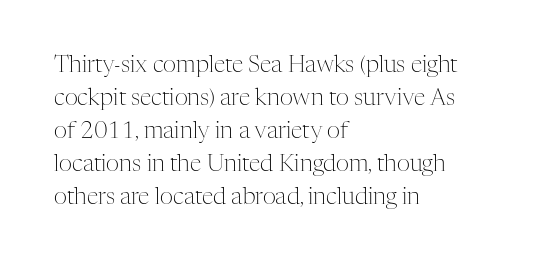
Q: Is the text bold? A: No.
Q: Is the text italic (slanted)? A: No, it is upright.
Q: Is the text underlined? A: No.
Q: How is the paragraph aligned? A: Left-aligned.
Q: Is the spacing between letters normal or unusually wide? A: Normal.
Q: Is the spacing between lines tight, normal or loose? A: Normal.
